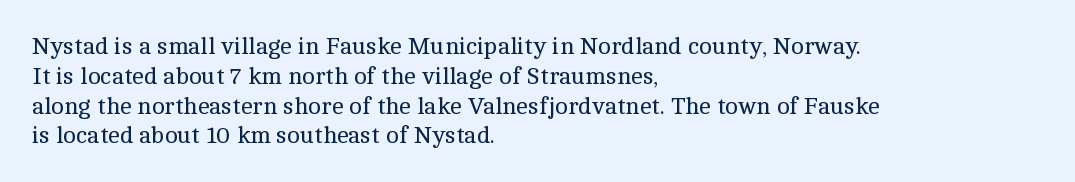
Q: Is the text bold? A: No.
Q: Is the text italic (slanted)? A: No, it is upright.
Q: Is the text underlined? A: No.
Q: How is the paragraph aligned? A: Left-aligned.
Q: Is the spacing between letters normal or unusually wide? A: Normal.
